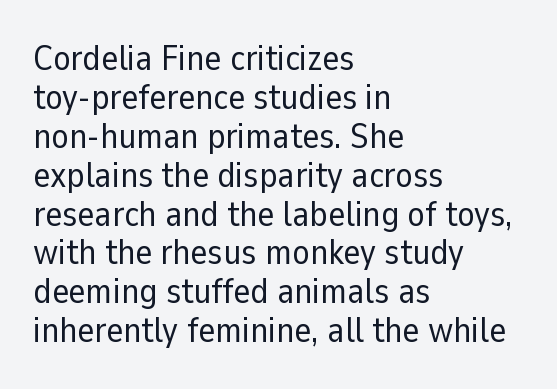
Q: Is the text bold? A: No.
Q: Is the text italic (slanted)? A: No, it is upright.
Q: Is the typeface a serif or a sans-serif typeface? A: Sans-serif.
Q: Is the text underlined? A: No.
Q: How is the paragraph aligned? A: Left-aligned.
Q: Is the spacing between letters normal or unusually wide? A: Normal.
Q: Is the spacing between lines tight, normal or loose? A: Tight.
Q: Width (condensed, normal, or wide)? A: Normal.
Q: Stroke contrast? A: Low.
Q: x-height? A: Medium.
Q: Monospaced? A: No.
